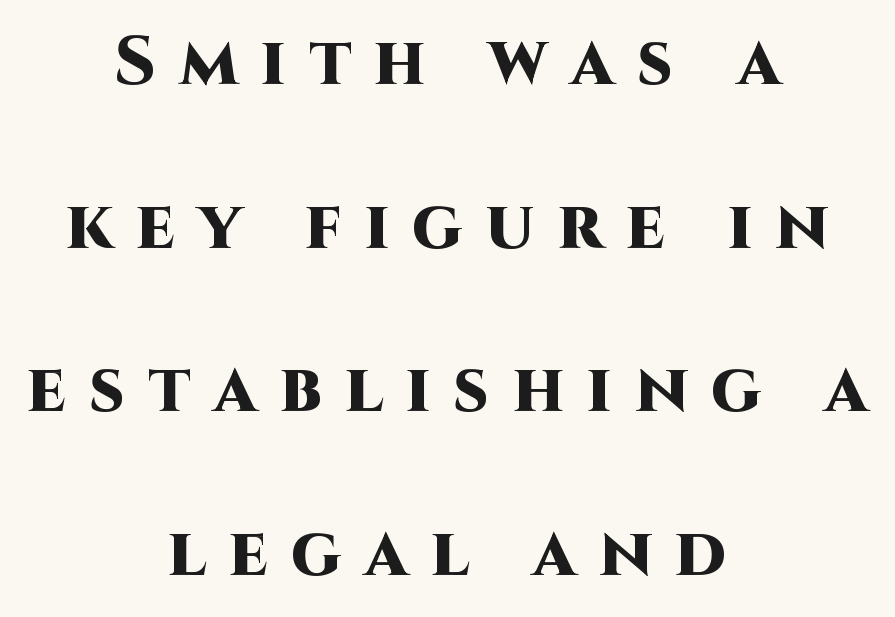
Character widths vary here, with narrow letters taking less room than wide ones. Underline: absent. The passage shown has open, widely tracked lettering throughout. Centered paragraph, ragged on both sides. The rendering uses a large line-height, opening up the rows. Serif or sans? Sans — the stroke terminals are bare.
